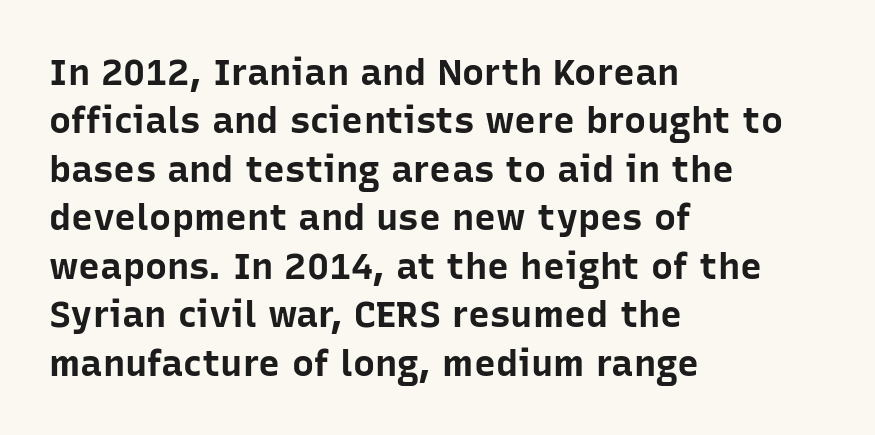
{"serif": "no", "italic": "no", "bold": "yes", "weight": "bold", "width": "normal", "stroke_contrast": "low", "x_height": "medium", "monospaced": "no", "underline": "no", "align": "left", "line_spacing": "normal", "line_spacing_ratio": 1.31, "letter_spacing": "normal", "letter_spacing_em": 0.0, "glyph_px": 37}
